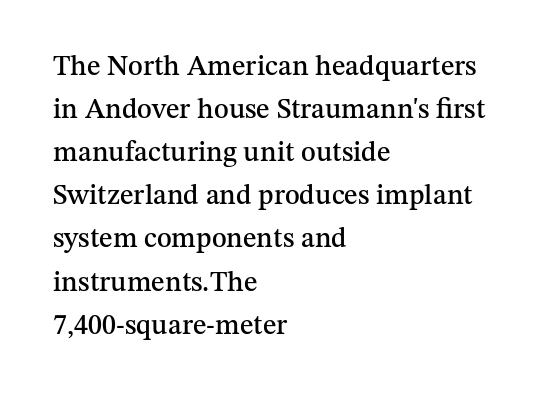
The image shows 28 px serif type, upright; set left-aligned, normal line spacing (1.54x), normal letter spacing, not underlined; medium stroke contrast and a medium x-height.
